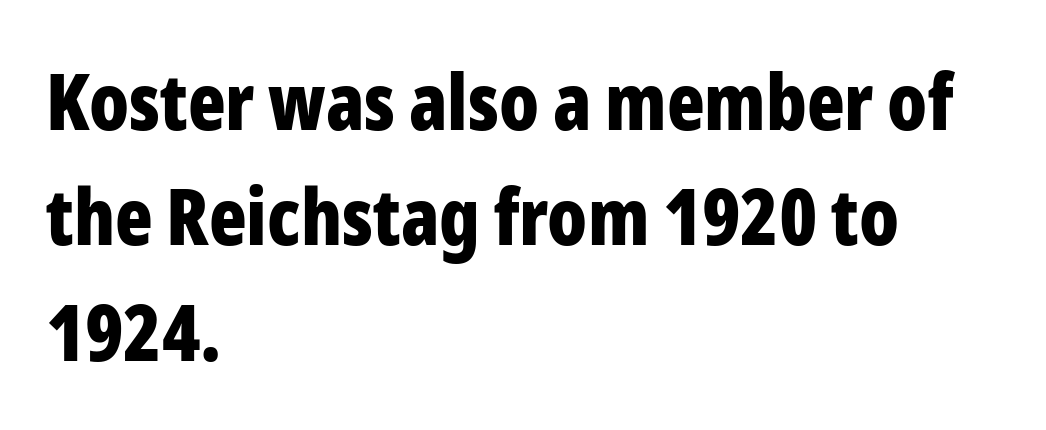
Q: Is the text bold? A: Yes.
Q: Is the text italic (slanted)? A: No, it is upright.
Q: Is the typeface a serif or a sans-serif typeface? A: Sans-serif.
Q: Is the text underlined? A: No.
Q: How is the paragraph aligned? A: Left-aligned.
Q: Is the spacing between letters normal or unusually wide? A: Normal.
Q: Is the spacing between lines tight, normal or loose? A: Normal.
Q: Width (condensed, normal, or wide)? A: Condensed.
Q: Stroke contrast? A: Low.
Q: x-height? A: Medium.
Q: Monospaced? A: No.
